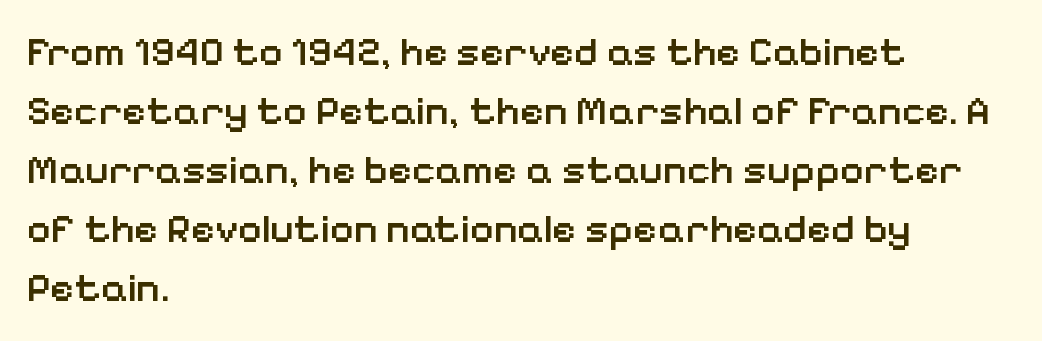
The image shows 41 px semibold sans-serif type, upright; set left-aligned, normal line spacing (1.44x), normal letter spacing, not underlined; low stroke contrast and a medium x-height.
